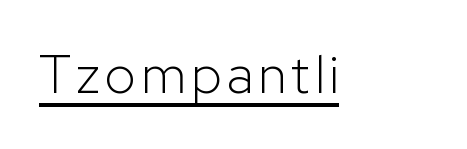
{"serif": "no", "italic": "no", "bold": "no", "weight": "light", "width": "normal", "stroke_contrast": "low", "x_height": "medium", "monospaced": "no", "underline": "yes", "glyph_px": 53}
